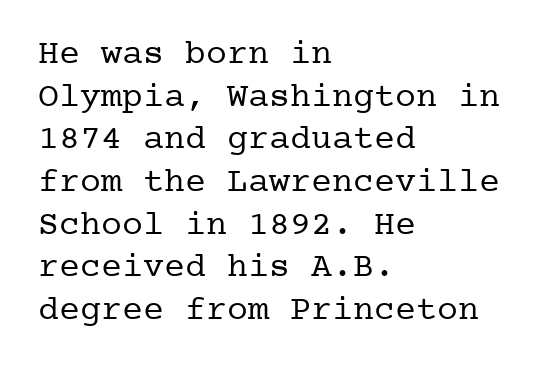
{"serif": "yes", "italic": "no", "bold": "no", "weight": "regular", "width": "normal", "stroke_contrast": "low", "x_height": "medium", "underline": "no", "align": "left", "line_spacing_ratio": 1.22, "letter_spacing": "normal", "letter_spacing_em": 0.0, "glyph_px": 35}
